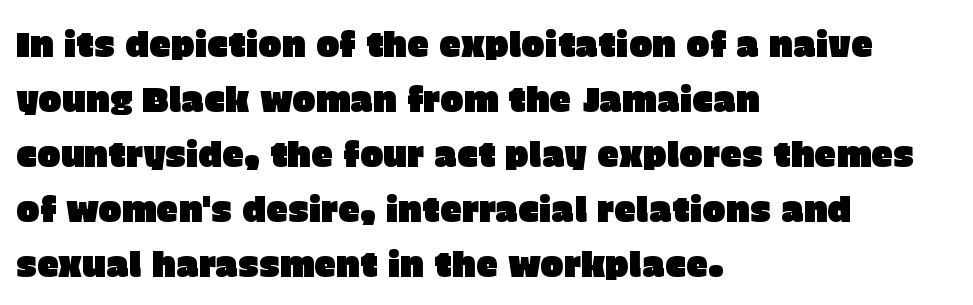
The image shows 35 px sans-serif type, upright; set left-aligned, normal line spacing (1.57x), normal letter spacing, not underlined; low stroke contrast and a large x-height.
